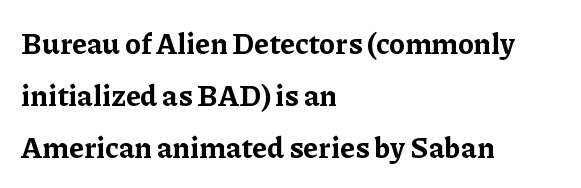
The typesetting leans heavy: a genuine bold. Notice how the passage keeps a crisp vertical edge on the left only. A typesetter would mark this as roman, not italic. Nothing unusual about the tracking: characters are spaced as the font intends.
